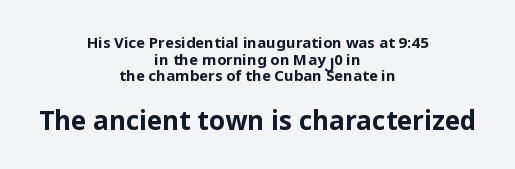
Q: Is the text bold? A: Yes.
Q: Is the text italic (slanted)? A: No, it is upright.
Q: Is the text underlined? A: No.
Q: How is the paragraph aligned? A: Centered.
Q: Is the spacing between letters normal or unusually wide? A: Normal.
Q: Is the spacing between lines tight, normal or loose? A: Tight.
Q: Which block of text is set in a larger size, the first (top) or the second (bottom)? A: The second (bottom) one.
